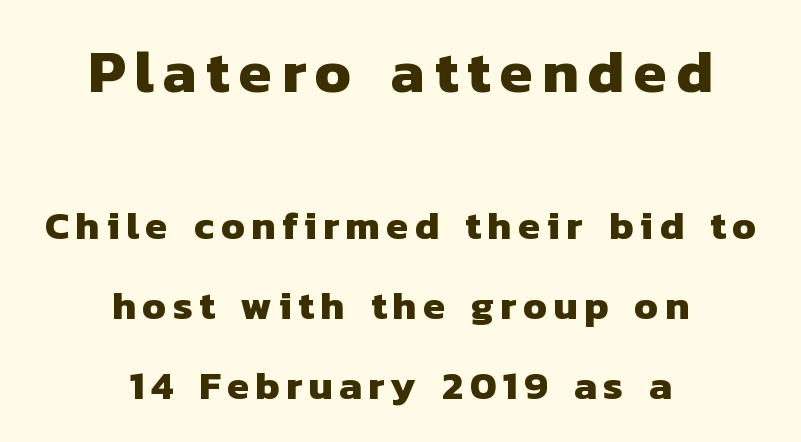
The image shows 60 px heavy sans-serif type; set centered, loose line spacing (2.01x), not underlined; the first (top) block is 1.5x larger; low stroke contrast and a medium x-height.
